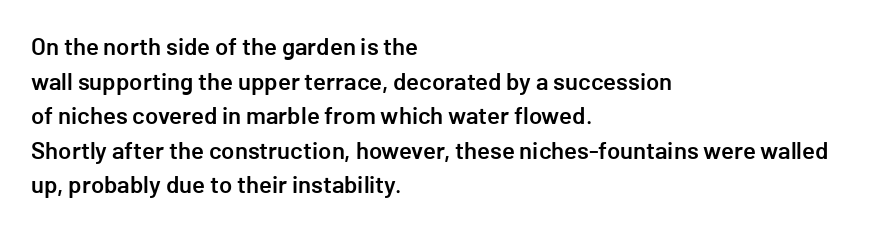
The image shows 24 px text type, upright; set left-aligned, normal line spacing (1.44x), normal letter spacing, not underlined.
